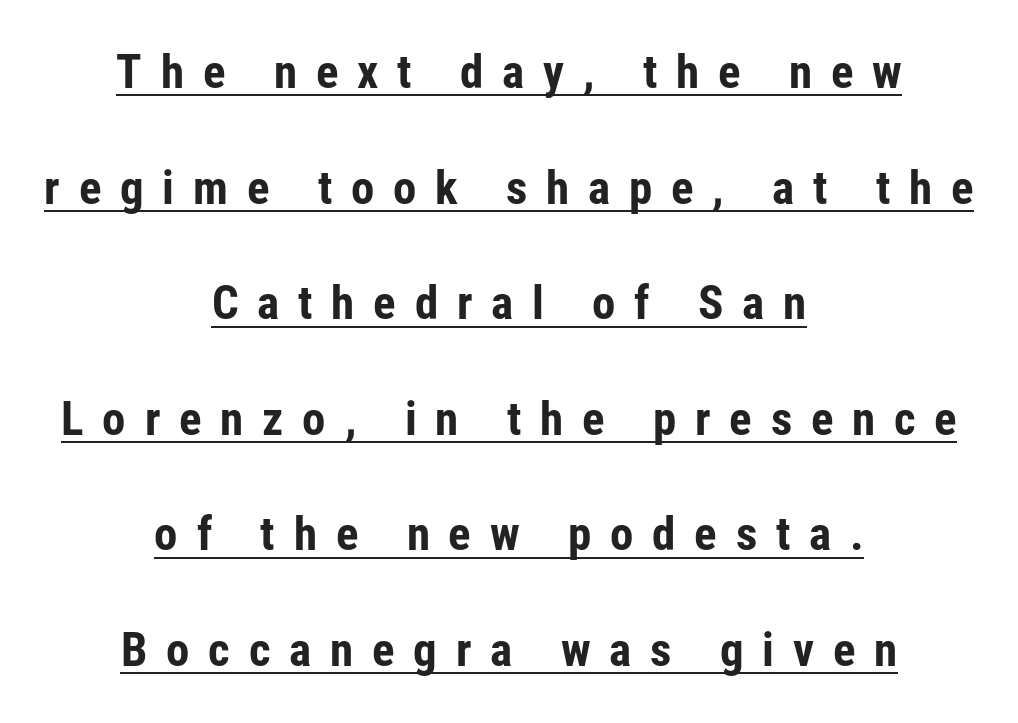
The image shows 47 px bold, condensed sans-serif type, upright; set centered, loose line spacing (2.46x), unusually wide letter spacing (+0.4 em), underlined; low stroke contrast and a medium x-height.
